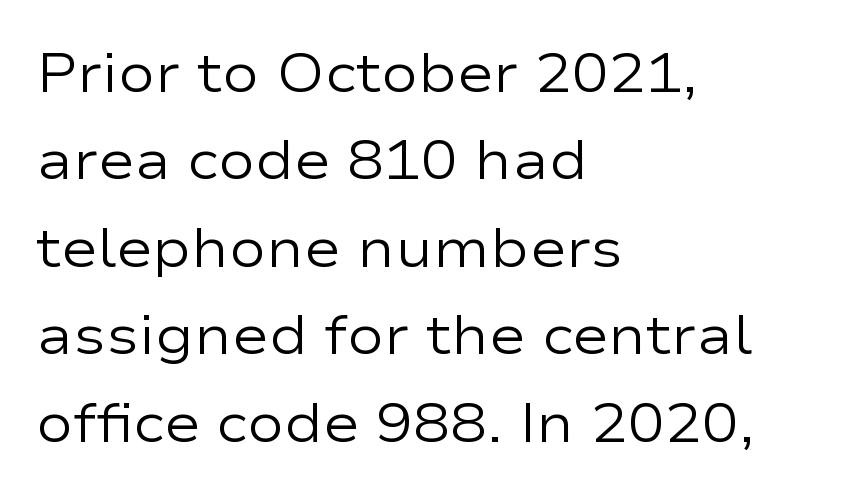
Q: Is the text bold? A: No.
Q: Is the text italic (slanted)? A: No, it is upright.
Q: Is the typeface a serif or a sans-serif typeface? A: Sans-serif.
Q: Is the text underlined? A: No.
Q: How is the paragraph aligned? A: Left-aligned.
Q: Is the spacing between letters normal or unusually wide? A: Normal.
Q: Is the spacing between lines tight, normal or loose? A: Normal.
Q: Width (condensed, normal, or wide)? A: Wide.
Q: Stroke contrast? A: Low.
Q: x-height? A: Medium.
Q: Monospaced? A: No.
